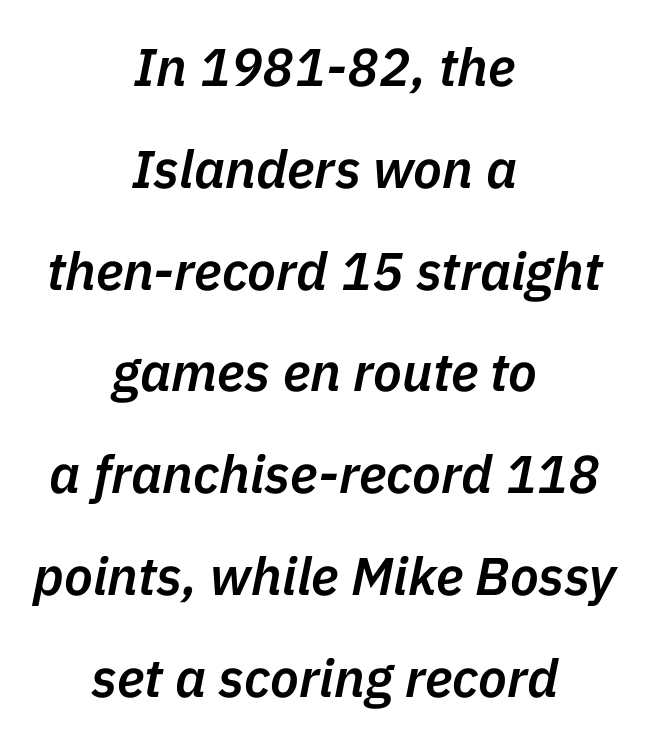
Q: Is the text bold? A: Semi-bold.
Q: Is the text italic (slanted)? A: Yes, it leans right by about 11 degrees.
Q: Is the text underlined? A: No.
Q: How is the paragraph aligned? A: Centered.
Q: Is the spacing between letters normal or unusually wide? A: Normal.
Q: Is the spacing between lines tight, normal or loose? A: Loose.
Q: Width (condensed, normal, or wide)? A: Normal.
Q: Stroke contrast? A: Low.
Q: x-height? A: Medium.
Q: Monospaced? A: No.
